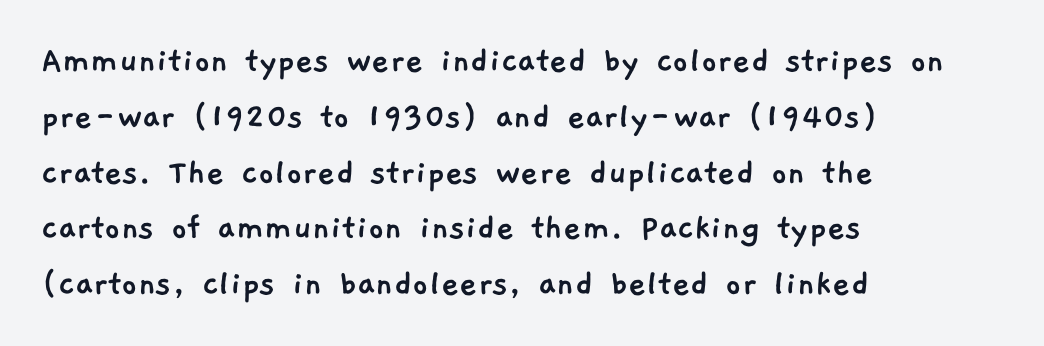
Quick note: interline space is typical. The font family rendered here belongs to the sans-serif group. Which margin do the lines hug? The left one — the right edge is uneven. Has an underline been added? It has not. Inter-character spacing is left at the font's built-in metrics. You could not count columns in this text — the font is proportionally spaced.
